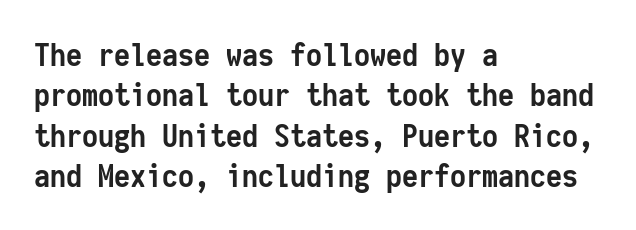
{"serif": "no", "italic": "no", "bold": "yes", "weight": "semibold", "width": "condensed", "stroke_contrast": "low", "x_height": "medium", "monospaced": "yes", "underline": "no", "align": "left", "line_spacing": "normal", "line_spacing_ratio": 1.26, "letter_spacing": "normal", "letter_spacing_em": 0.0, "glyph_px": 32}
